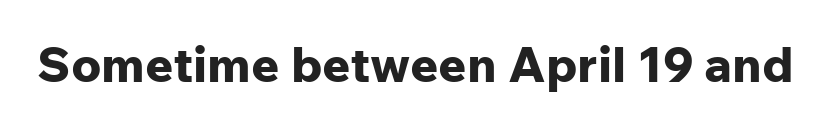
Q: Is the text bold? A: Yes.
Q: Is the text italic (slanted)? A: No, it is upright.
Q: Is the typeface a serif or a sans-serif typeface? A: Sans-serif.
Q: Is the text underlined? A: No.
Q: Is the spacing between letters normal or unusually wide? A: Normal.
Q: Width (condensed, normal, or wide)? A: Normal.
Q: Stroke contrast? A: Low.
Q: x-height? A: Medium.
Q: Monospaced? A: No.
